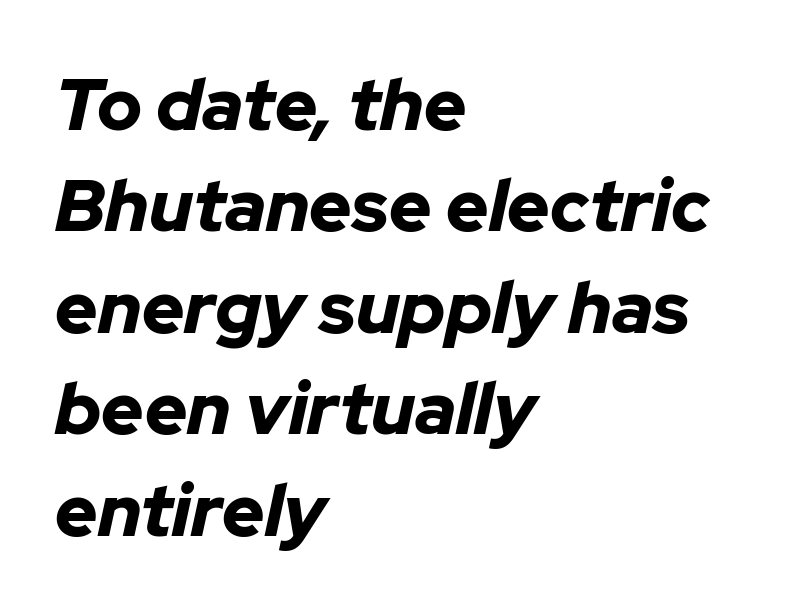
Q: Is the text bold? A: Yes.
Q: Is the text italic (slanted)? A: Yes, it leans right by about 12 degrees.
Q: Is the text underlined? A: No.
Q: How is the paragraph aligned? A: Left-aligned.
Q: Is the spacing between letters normal or unusually wide? A: Normal.
Q: Is the spacing between lines tight, normal or loose? A: Normal.
Q: Width (condensed, normal, or wide)? A: Normal.
Q: Stroke contrast? A: Low.
Q: x-height? A: Medium.
Q: Monospaced? A: No.
